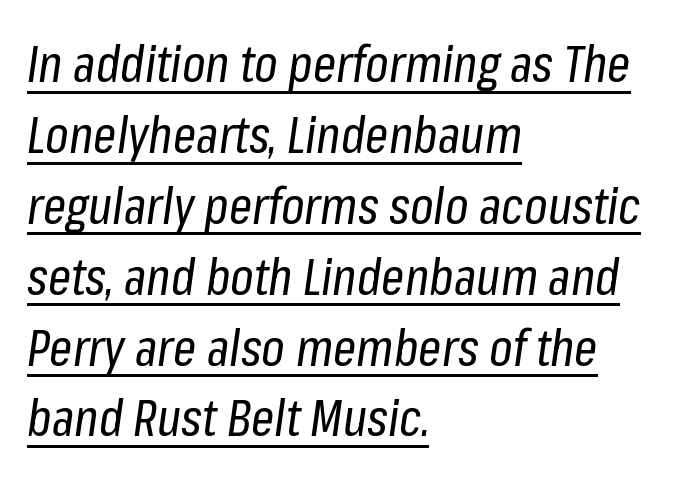
{"italic": "yes", "lean": "right", "slant_degrees": 8, "bold": "no", "weight": "regular", "width": "condensed", "stroke_contrast": "low", "x_height": "medium", "monospaced": "no", "underline": "yes", "align": "left", "line_spacing": "normal", "line_spacing_ratio": 1.39, "letter_spacing": "normal", "letter_spacing_em": 0.0, "glyph_px": 51}
